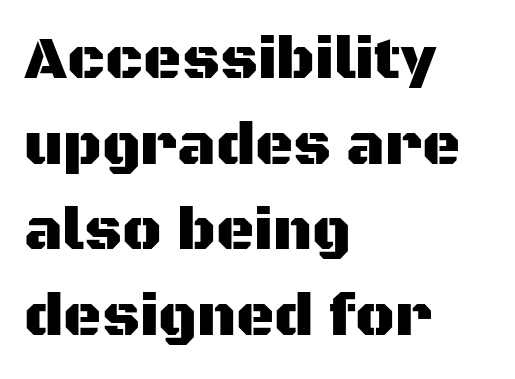
Q: Is the text italic (slanted)? A: No, it is upright.
Q: Is the typeface a serif or a sans-serif typeface? A: Sans-serif.
Q: Is the text underlined? A: No.
Q: How is the paragraph aligned? A: Left-aligned.
Q: Is the spacing between letters normal or unusually wide? A: Normal.
Q: Is the spacing between lines tight, normal or loose? A: Normal.
Q: Width (condensed, normal, or wide)? A: Normal.
Q: Stroke contrast? A: Medium.
Q: x-height? A: Large.
Q: Monospaced? A: No.
